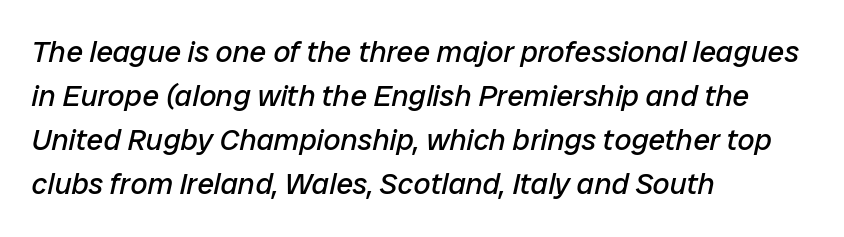
In terms of letterspacing, this is plain default setting. This sample has the flowing, uneven cadence of proportional lettering. Each new line begins a customary step beneath the previous one. A typesetter would mark this as italic.
